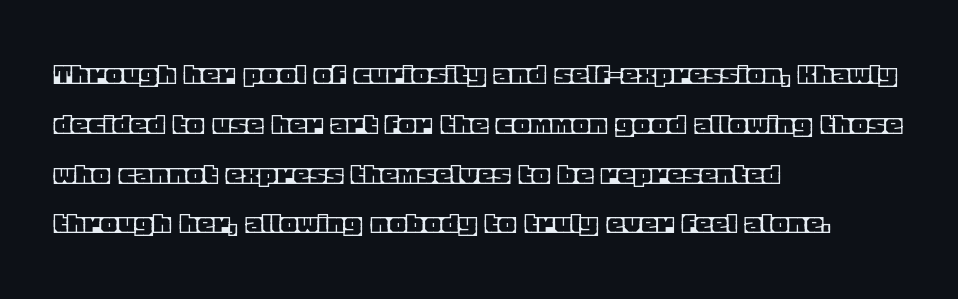
How would I describe the line gaps? Plain and ordinary. Character widths vary here, with narrow letters taking less room than wide ones. It's the straight-up-and-down kind of type. Check the space under the baseline: it is left empty. The ragged edge is on the right, which tells us the setting is flush left. Does extra space separate the letters? No, they use regular spacing.
